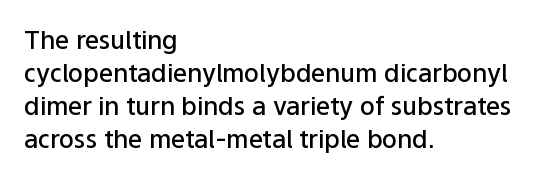
Q: Is the text bold? A: Semi-bold.
Q: Is the text italic (slanted)? A: No, it is upright.
Q: Is the text underlined? A: No.
Q: How is the paragraph aligned? A: Left-aligned.
Q: Is the spacing between letters normal or unusually wide? A: Normal.
Q: Is the spacing between lines tight, normal or loose? A: Normal.
